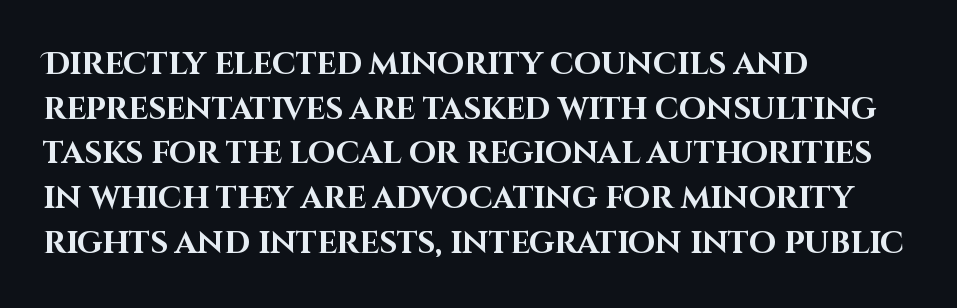
The image shows 31 px bold sans-serif type, upright; set left-aligned, normal line spacing (1.44x), normal letter spacing, not underlined; high stroke contrast and a large x-height.
